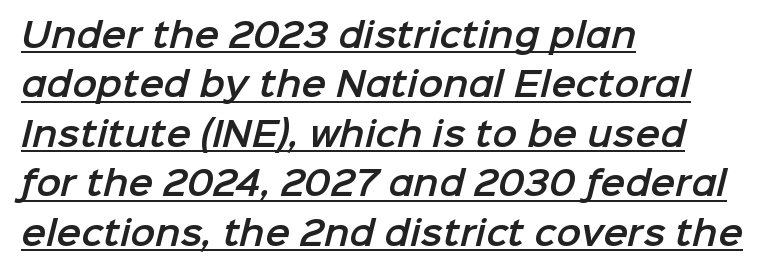
Layout note: lines flush left. Unlike a traditional serif, this face leaves its strokes unadorned. Regarding leading, the lines here are spaced in the standard way. Looks like someone drew a line under every word here.
